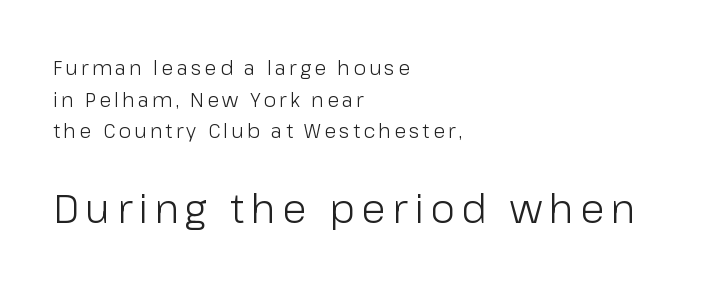
The image shows 40 px light sans-serif type, upright; set left-aligned, normal line spacing (1.58x), not underlined; the second (bottom) block is 2.0x larger; low stroke contrast and a medium x-height.
